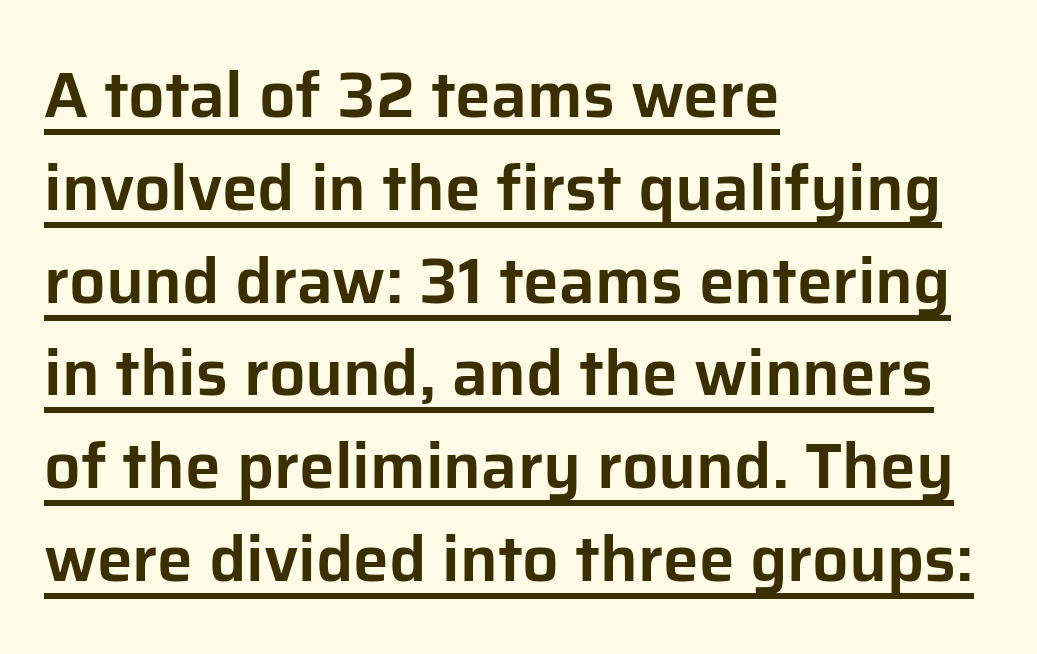
{"serif": "no", "italic": "no", "width": "normal", "stroke_contrast": "low", "x_height": "medium", "monospaced": "no", "underline": "yes", "align": "left", "line_spacing": "normal", "line_spacing_ratio": 1.45, "letter_spacing": "normal", "letter_spacing_em": 0.0, "glyph_px": 64}
